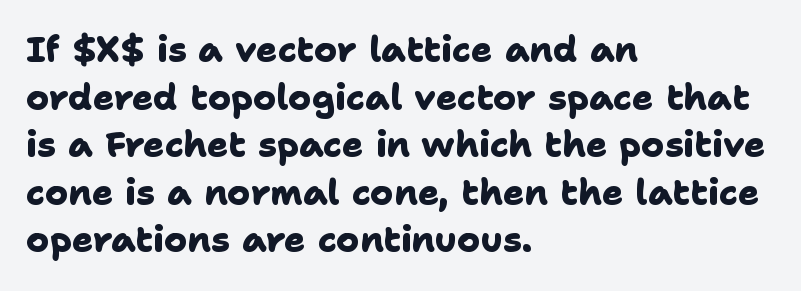
{"serif": "no", "bold": "yes", "weight": "heavy", "width": "normal", "stroke_contrast": "low", "x_height": "medium", "monospaced": "no", "underline": "no", "align": "left", "line_spacing": "normal", "line_spacing_ratio": 1.36, "letter_spacing": "normal", "letter_spacing_em": 0.0, "glyph_px": 35}
